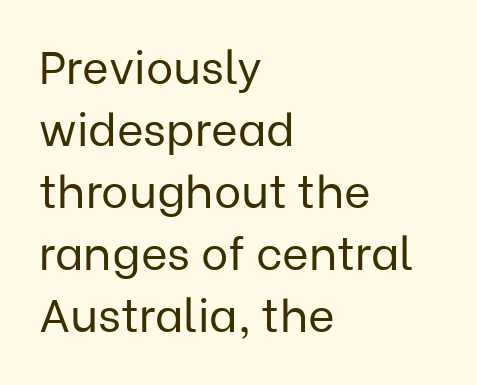
Q: Is the text bold? A: No.
Q: Is the text italic (slanted)? A: No, it is upright.
Q: Is the typeface a serif or a sans-serif typeface? A: Sans-serif.
Q: Is the text underlined? A: No.
Q: How is the paragraph aligned? A: Left-aligned.
Q: Is the spacing between letters normal or unusually wide? A: Normal.
Q: Is the spacing between lines tight, normal or loose? A: Normal.
Q: Width (condensed, normal, or wide)? A: Normal.
Q: Stroke contrast? A: Low.
Q: x-height? A: Medium.
Q: Monospaced? A: No.
